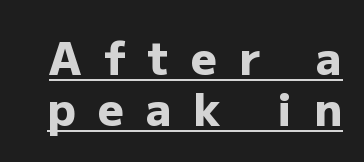
Its strokes are broad and dark, the hallmark of bold type. Letter spacing: wide. The letters carry no serifs — their stems end cleanly without finishing strokes. Tightly led — the rows are bunched. A typographer would call this underscored text.
